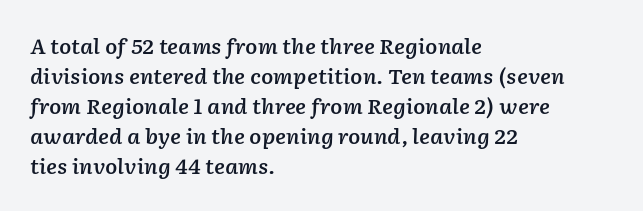
Q: Is the text bold? A: Semi-bold.
Q: Is the text italic (slanted)? A: Yes, it leans right by about 2 degrees.
Q: Is the text underlined? A: No.
Q: How is the paragraph aligned? A: Left-aligned.
Q: Is the spacing between letters normal or unusually wide? A: Normal.
Q: Is the spacing between lines tight, normal or loose? A: Normal.
